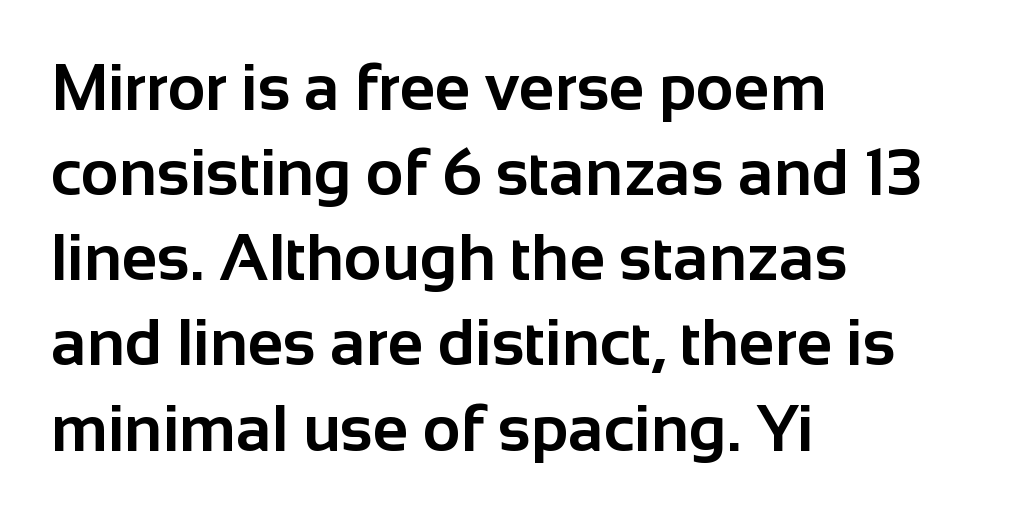
Does the weight exceed regular? Yes, all the way to bold. Does the leading feel generous? No, just average. The passage shown is typed in a proportional face where columns would drift. Quick note: underline off.
